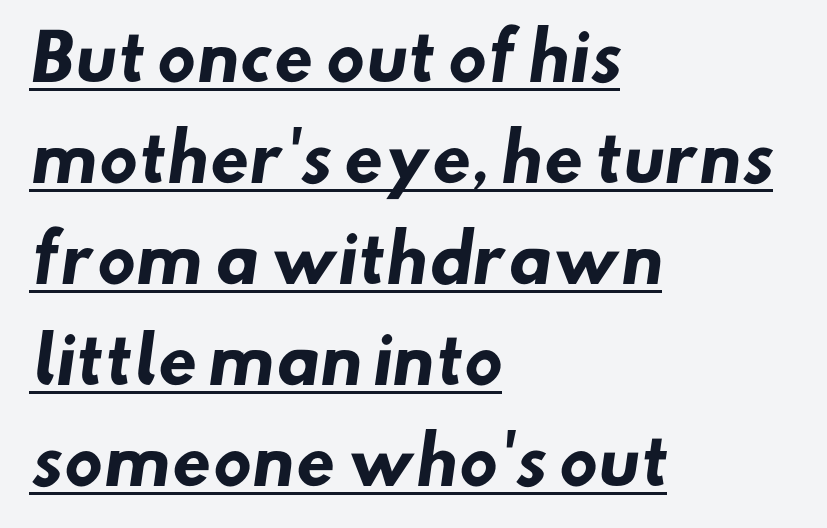
Q: Is the text bold? A: Yes.
Q: Is the typeface a serif or a sans-serif typeface? A: Sans-serif.
Q: Is the text underlined? A: Yes.
Q: How is the paragraph aligned? A: Left-aligned.
Q: Is the spacing between letters normal or unusually wide? A: Normal.
Q: Is the spacing between lines tight, normal or loose? A: Normal.
Q: Width (condensed, normal, or wide)? A: Normal.
Q: Stroke contrast? A: Low.
Q: x-height? A: Small.
Q: Monospaced? A: No.
